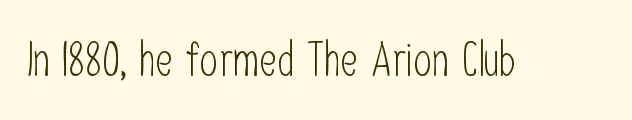
The image shows 47 px light, condensed sans-serif type, upright; set normal letter spacing, not underlined; low stroke contrast and a medium x-height.
